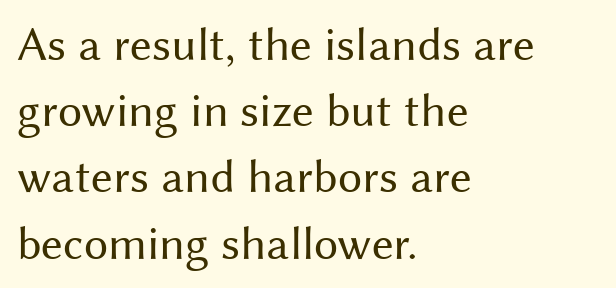
The image shows 48 px regular-weight sans-serif type, upright; set left-aligned, normal line spacing (1.38x), normal letter spacing, not underlined; medium stroke contrast and a medium x-height.
